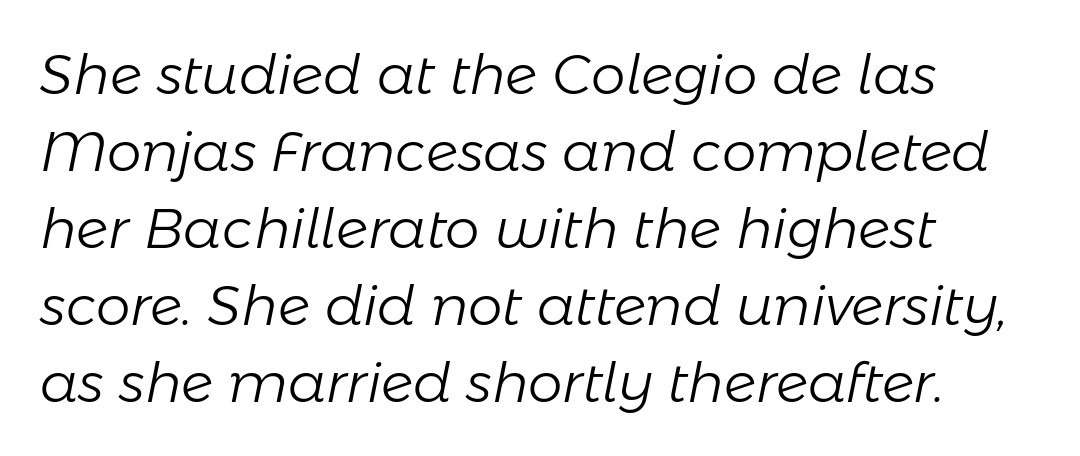
{"italic": "yes", "lean": "right", "slant_degrees": 11, "bold": "no", "weight": "light", "width": "normal", "stroke_contrast": "low", "x_height": "medium", "monospaced": "no", "underline": "no", "align": "left", "line_spacing": "normal", "line_spacing_ratio": 1.4, "letter_spacing": "normal", "letter_spacing_em": 0.0, "glyph_px": 55}
